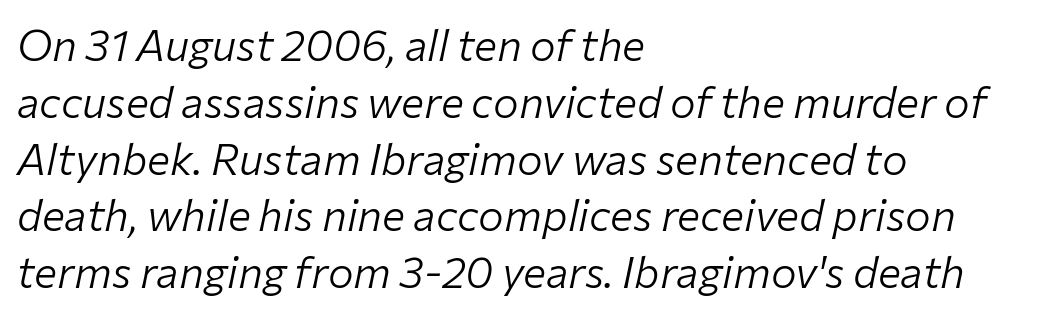
The image shows 43 px light type, italic (leaning right); set left-aligned, normal line spacing (1.32x), normal letter spacing, not underlined; low stroke contrast and a medium x-height.
